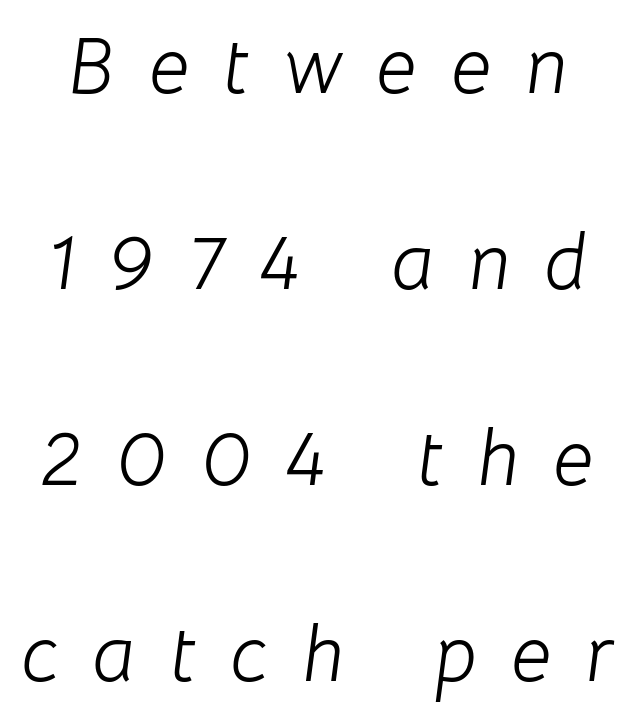
No chunkiness to these letters — they're not bold. Would a proofreader flag this as italicized? Yes. The vertical gap from one line to the next is large. The words here are not underlined.
